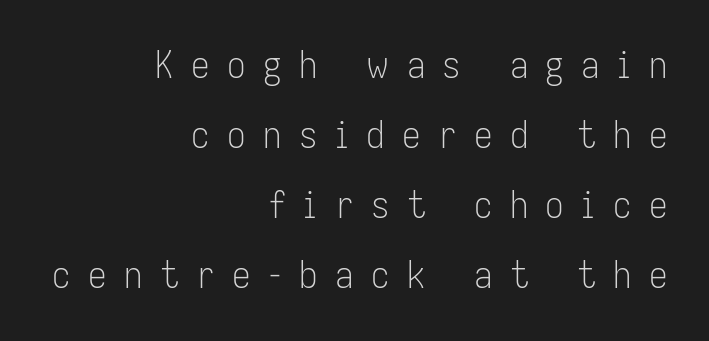
{"serif": "no", "italic": "no", "bold": "no", "weight": "light", "width": "condensed", "stroke_contrast": "low", "x_height": "medium", "monospaced": "no", "underline": "no", "align": "right", "line_spacing_ratio": 1.89, "letter_spacing": "wide", "letter_spacing_em": 0.47, "glyph_px": 37}
